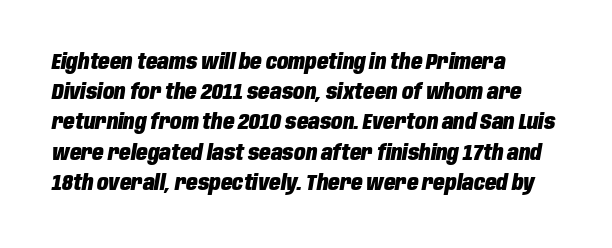
Yep, that's italic — everything's leaning. Each word holds together tightly as a unit, with standard inter-letter gaps. The baseline area is clear. Horizontal bands of white between lines are of average thickness. One-word summary of the alignment: left. Typographic density is high because the face is bold.
